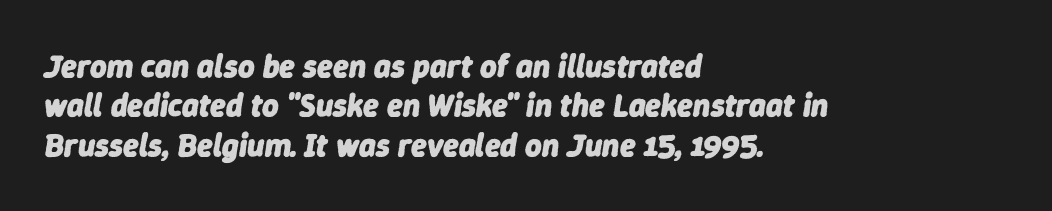
Each letter keeps its own natural width here, so spacing adapts to shape. Stroke thickness is high; the sample reads as a true bold. A typesetter would call this zero additional tracking. Compared with a centered layout, this one pins lines to the left instead. Posture: slanted.
